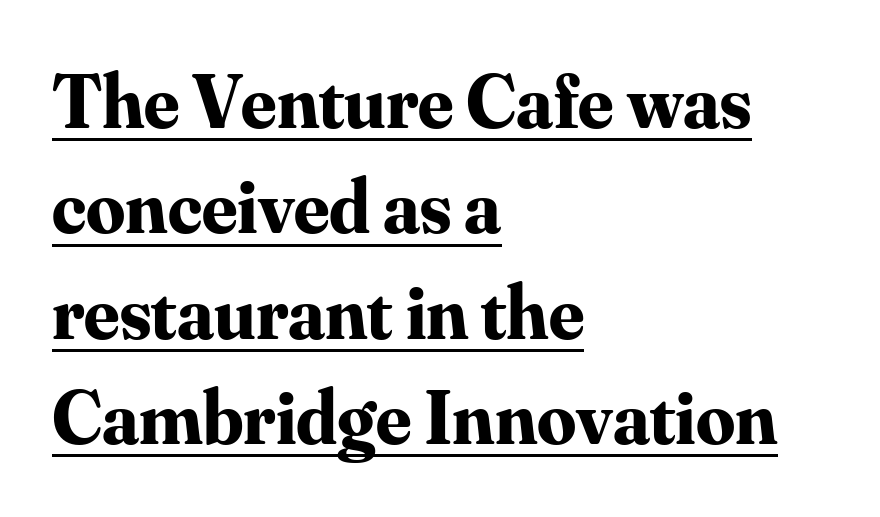
This sample has the flowing, uneven cadence of proportional lettering. All the whitespace from short lines collects on the right. The lines sit at an ordinary, default distance from one another. The typography opts for an upright posture over an oblique one. Here the glyphs are tracked normally, forming tight word shapes. Like a heading marked for emphasis, these lines bear an underscore.
